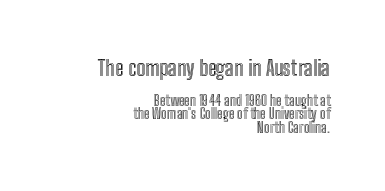
Q: Is the text italic (slanted)? A: No, it is upright.
Q: Is the text underlined? A: No.
Q: How is the paragraph aligned? A: Right-aligned.
Q: Is the spacing between letters normal or unusually wide? A: Normal.
Q: Is the spacing between lines tight, normal or loose? A: Tight.
Q: Which block of text is set in a larger size, the first (top) or the second (bottom)? A: The first (top) one.
